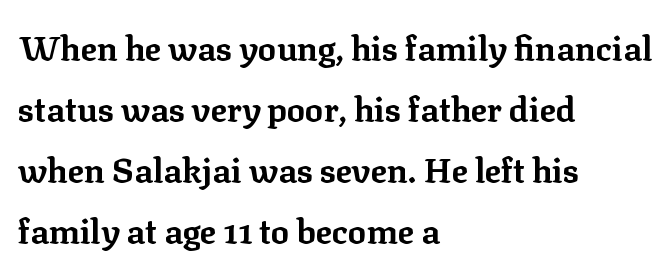
The image shows 34 px bold serif type, upright; set left-aligned, line spacing 1.79x, normal letter spacing, not underlined; low stroke contrast and a medium x-height.
